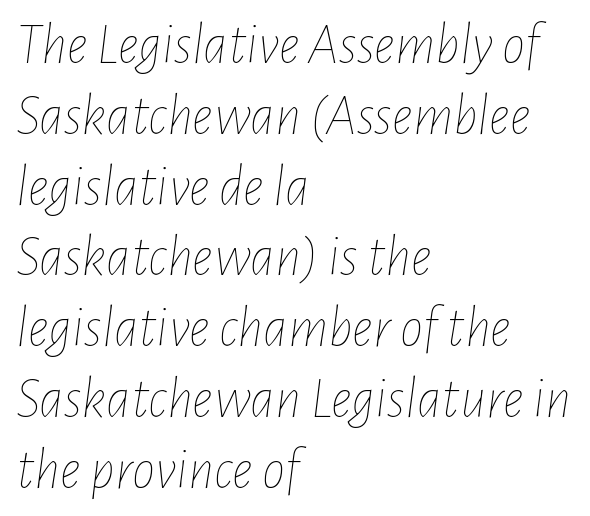
The image shows 58 px thin, condensed type, italic (leaning right); set left-aligned, line spacing 1.22x, normal letter spacing, not underlined; low stroke contrast and a medium x-height.
